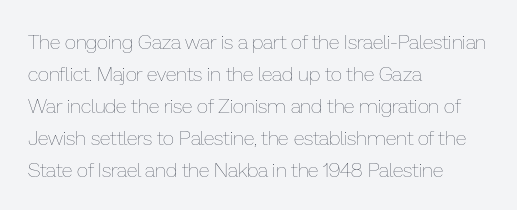
The image shows 20 px text type, upright; set left-aligned, normal line spacing (1.6x), normal letter spacing, not underlined.
